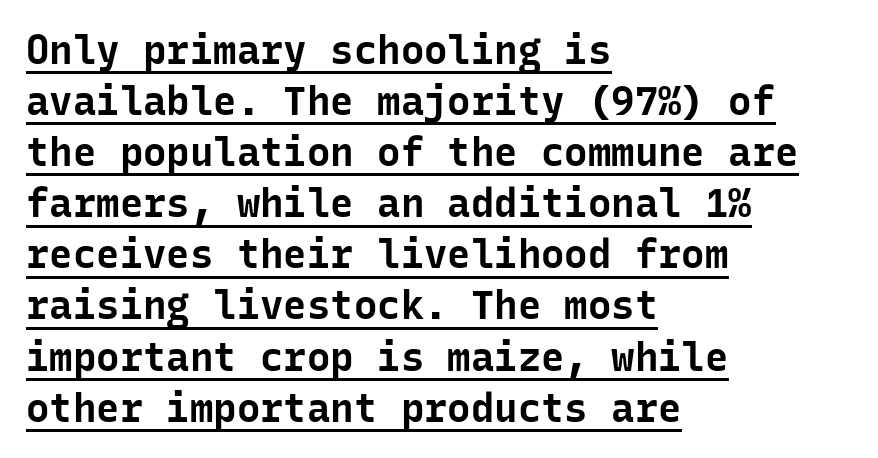
The image shows 39 px bold sans-serif type, upright, monospaced; set left-aligned, normal line spacing (1.31x), normal letter spacing, underlined; low stroke contrast and a medium x-height.
